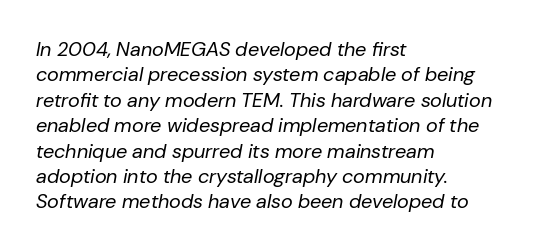
Has an underline been added? It has not. The ragged edge is on the right, which tells us the setting is flush left. This is oblique type, the kind used for emphasis or titles. Characters follow at the spacing the type designer built in. The rendering uses a moderate line-height, typical for paragraphs. Compared with a typical body face, this is equally light or lighter still.
